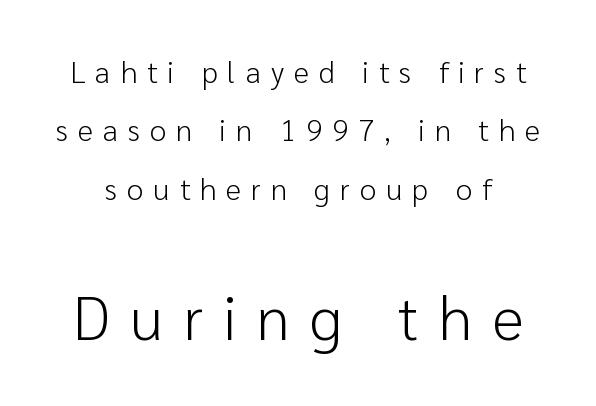
{"serif": "no", "italic": "no", "bold": "no", "weight": "light", "width": "normal", "stroke_contrast": "low", "x_height": "medium", "monospaced": "no", "underline": "no", "line_spacing": "loose", "line_spacing_ratio": 1.95, "letter_spacing": "wide", "letter_spacing_em": 0.33, "larger_block": "second", "size_ratio": 2.03, "glyph_px": 61}
